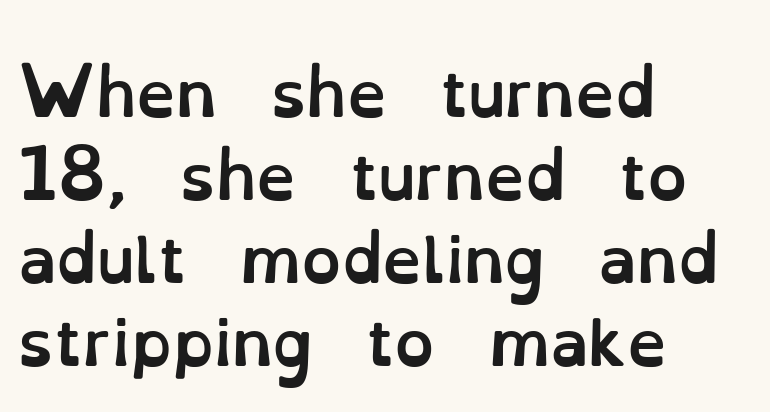
The image shows 63 px semibold type, upright; set left-aligned, normal line spacing (1.32x), normal letter spacing, not underlined; low stroke contrast and a small x-height.
